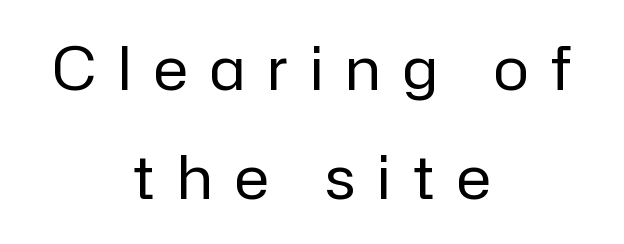
The image shows 59 px regular-weight sans-serif type, upright; set centered, line spacing 1.85x, unusually wide letter spacing (+0.39 em), not underlined; low stroke contrast and a medium x-height.
